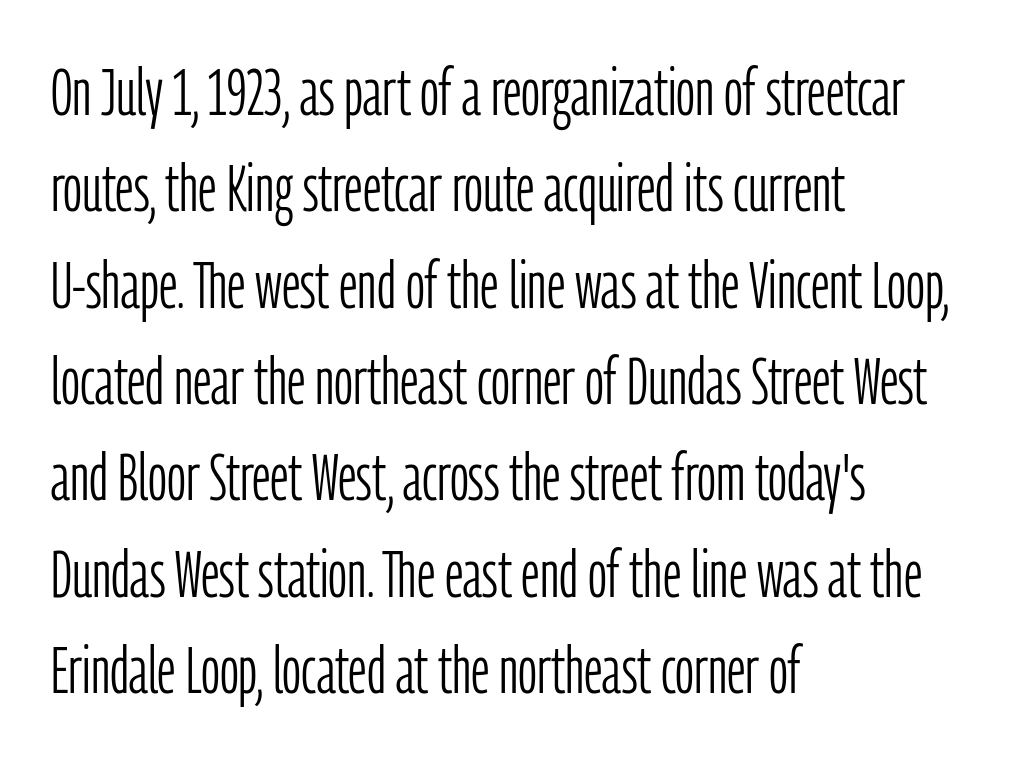
{"serif": "no", "italic": "no", "bold": "no", "weight": "light", "width": "condensed", "stroke_contrast": "low", "x_height": "medium", "monospaced": "no", "underline": "no", "align": "left", "line_spacing": "normal", "line_spacing_ratio": 1.46, "letter_spacing": "normal", "letter_spacing_em": 0.0, "glyph_px": 66}
